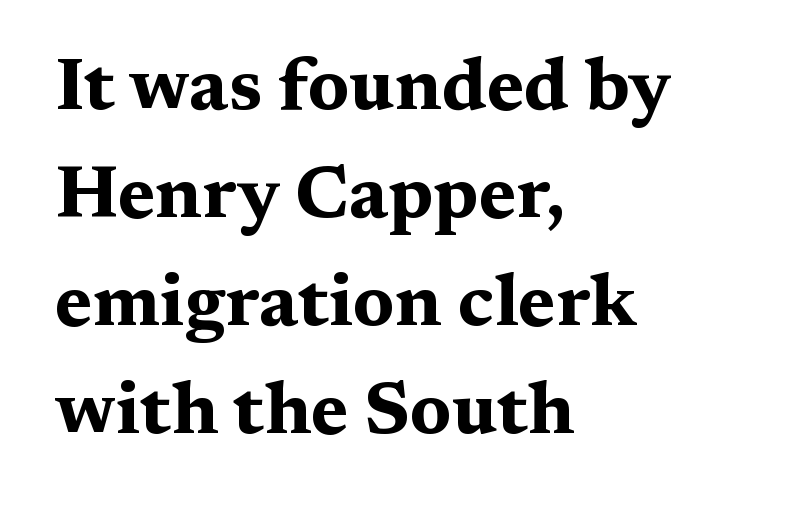
Regarding serifs, this sample has them. These words are printed bold, with thick strokes throughout. A typesetter would call this proportional, since set widths differ per character. Horizontal bands of white between lines are of average thickness. Letters rest on an invisible, unmarked baseline. Notice how the stems are strictly vertical — no italics here.
